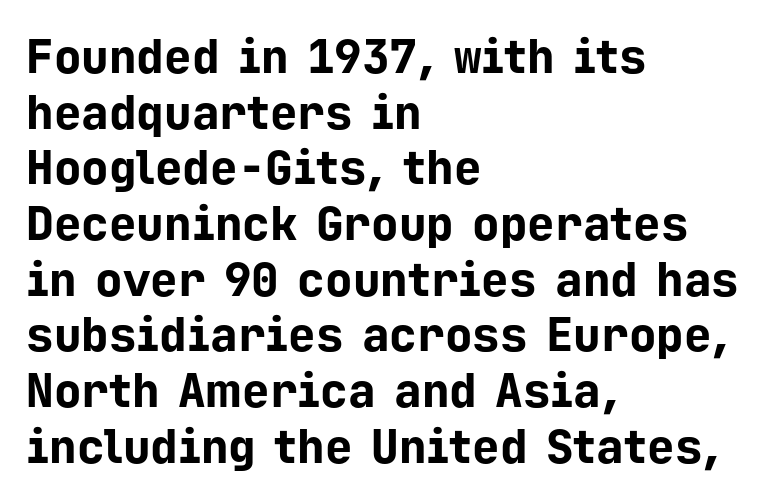
{"serif": "no", "italic": "no", "bold": "yes", "weight": "bold", "width": "normal", "stroke_contrast": "low", "x_height": "medium", "monospaced": "yes", "underline": "no", "align": "left", "line_spacing_ratio": 1.21, "letter_spacing": "normal", "letter_spacing_em": 0.0, "glyph_px": 46}
